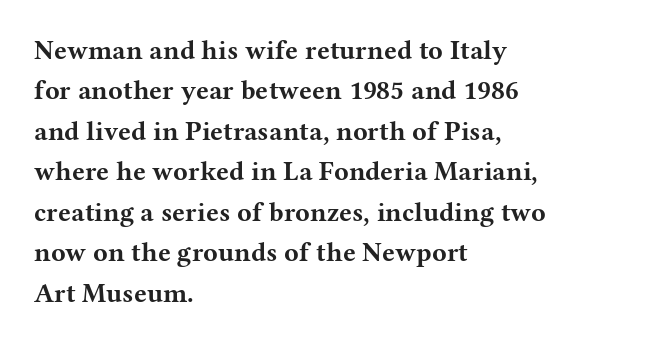
The image shows 27 px bold type, upright; set left-aligned, normal line spacing (1.5x), normal letter spacing, not underlined.
